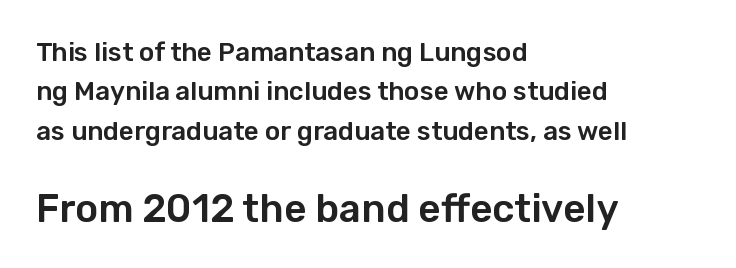
Q: Is the text italic (slanted)? A: No, it is upright.
Q: Is the typeface a serif or a sans-serif typeface? A: Sans-serif.
Q: Is the text underlined? A: No.
Q: How is the paragraph aligned? A: Left-aligned.
Q: Is the spacing between letters normal or unusually wide? A: Normal.
Q: Is the spacing between lines tight, normal or loose? A: Normal.
Q: Which block of text is set in a larger size, the first (top) or the second (bottom)? A: The second (bottom) one.
Q: Width (condensed, normal, or wide)? A: Normal.
Q: Stroke contrast? A: Low.
Q: x-height? A: Medium.
Q: Monospaced? A: No.
